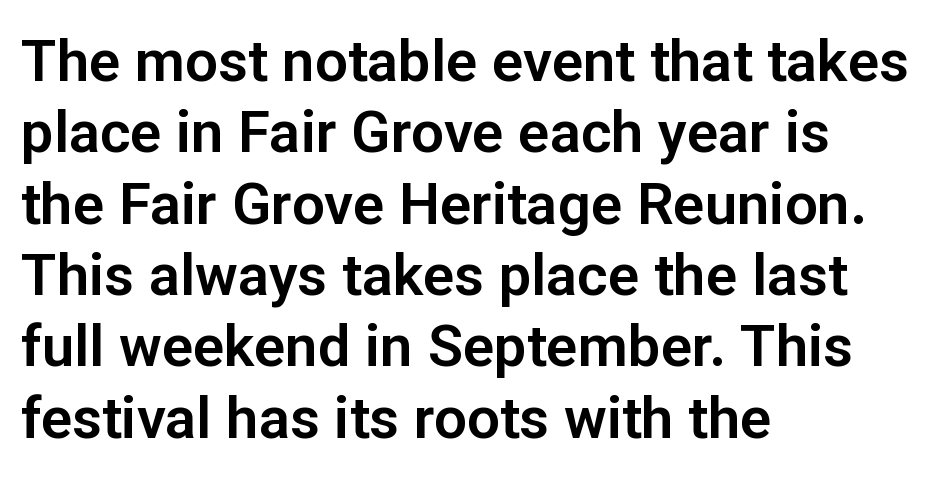
Q: Is the text italic (slanted)? A: No, it is upright.
Q: Is the typeface a serif or a sans-serif typeface? A: Sans-serif.
Q: Is the text underlined? A: No.
Q: How is the paragraph aligned? A: Left-aligned.
Q: Is the spacing between letters normal or unusually wide? A: Normal.
Q: Width (condensed, normal, or wide)? A: Normal.
Q: Stroke contrast? A: Low.
Q: x-height? A: Medium.
Q: Monospaced? A: No.
